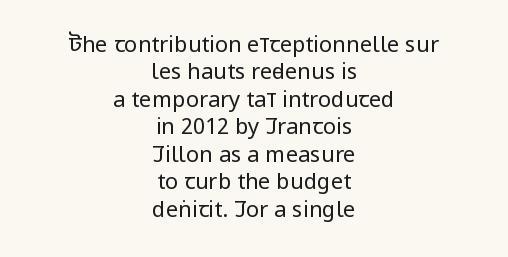
Q: Is the text bold? A: No.
Q: Is the text italic (slanted)? A: No, it is upright.
Q: Is the text underlined? A: No.
Q: How is the paragraph aligned? A: Centered.
Q: Is the spacing between letters normal or unusually wide? A: Normal.
Q: Is the spacing between lines tight, normal or loose? A: Normal.
